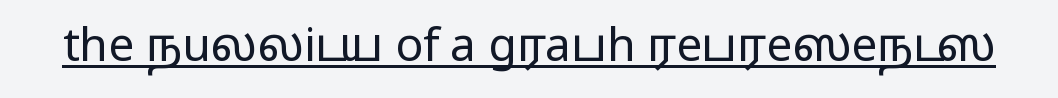
Q: Is the text bold? A: No.
Q: Is the text italic (slanted)? A: No, it is upright.
Q: Is the typeface a serif or a sans-serif typeface? A: Sans-serif.
Q: Is the text underlined? A: Yes.
Q: Is the spacing between letters normal or unusually wide? A: Normal.
Q: Width (condensed, normal, or wide)? A: Wide.
Q: Stroke contrast? A: Low.
Q: x-height? A: Medium.
Q: Monospaced? A: No.
